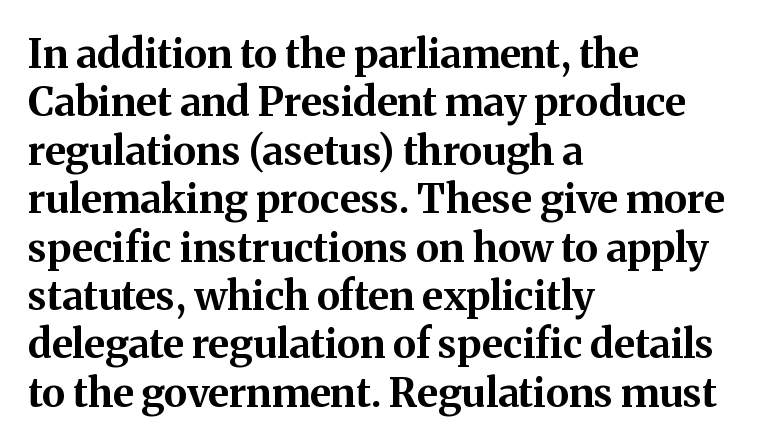
To sum up the face: it has serifs. Students, this is bold: see how much ink each stroke carries. Horizontally, the lines are justified to the leading edge only. Italic: no, the glyphs are upright roman. Anything drawn beneath the words? Only blank space.
